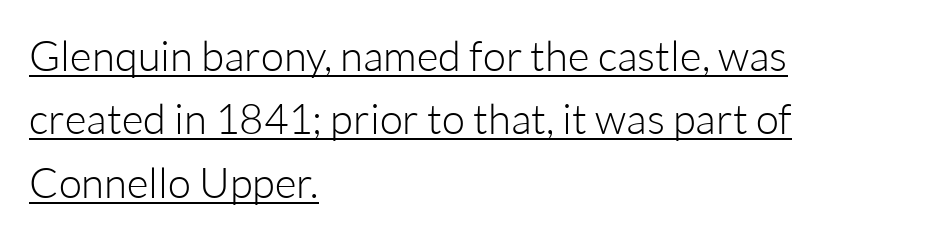
The image shows 42 px light sans-serif type, upright; set left-aligned, normal line spacing (1.51x), normal letter spacing, underlined; low stroke contrast and a medium x-height.
